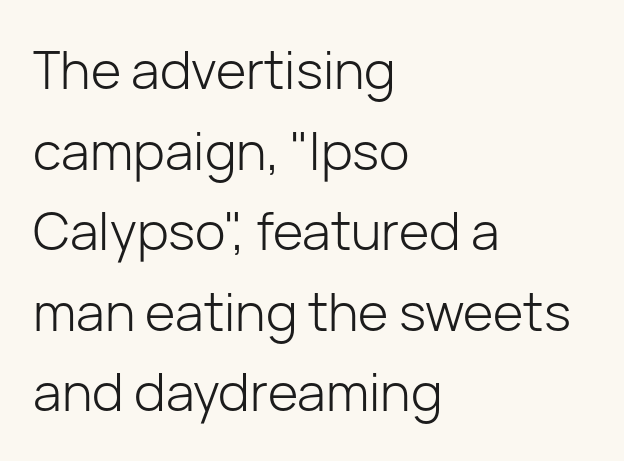
The image shows 52 px light sans-serif type, upright; set left-aligned, normal line spacing (1.55x), normal letter spacing, not underlined; low stroke contrast and a medium x-height.
